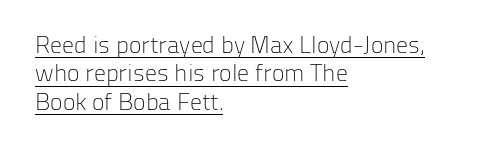
Q: Is the text bold? A: No.
Q: Is the text italic (slanted)? A: No, it is upright.
Q: Is the text underlined? A: Yes.
Q: How is the paragraph aligned? A: Left-aligned.
Q: Is the spacing between letters normal or unusually wide? A: Normal.
